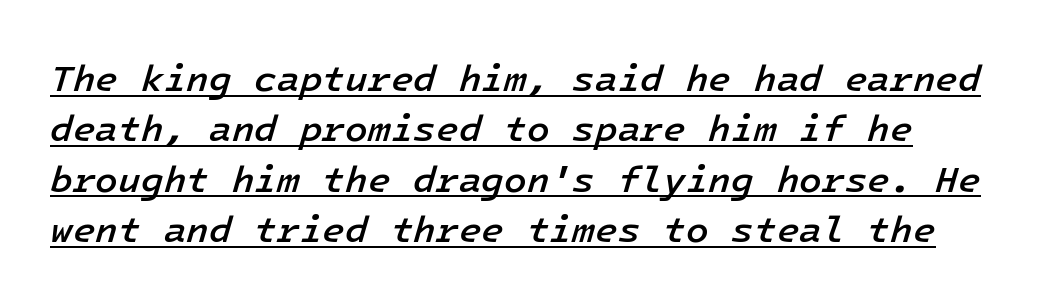
{"italic": "yes", "lean": "right", "slant_degrees": 16, "bold": "semi", "weight": "semibold", "width": "normal", "stroke_contrast": "low", "x_height": "medium", "underline": "yes", "line_spacing": "normal", "line_spacing_ratio": 1.36, "letter_spacing": "normal", "letter_spacing_em": 0.0, "glyph_px": 37}
